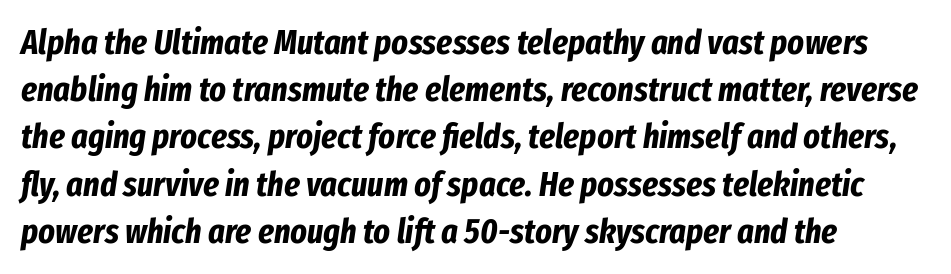
Between one letter and the next there's only the usual sliver of space. Teacher's note: observe the even left margin — that is flush-left alignment. The specimen omits any rule beneath the text block's lines. The lines sit at an ordinary, default distance from one another. Posture: slanted. Is this a fixed-width face? No — the glyphs have proportional, varying widths.
